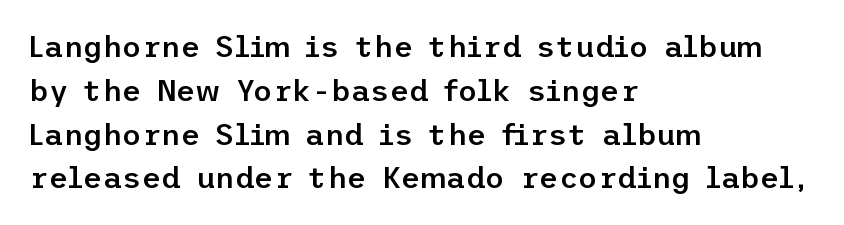
The image shows 30 px semibold sans-serif type, upright; set left-aligned, normal line spacing (1.46x), normal letter spacing, not underlined; low stroke contrast and a medium x-height.
